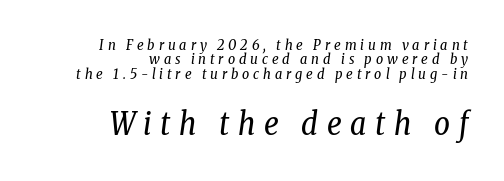
The image shows 31 px regular-weight, condensed serif type, italic (leaning right); set right-aligned, tight line spacing (1.03x), unusually wide letter spacing (+0.28 em), not underlined; the second (bottom) block is 2.21x larger; low stroke contrast and a medium x-height.
